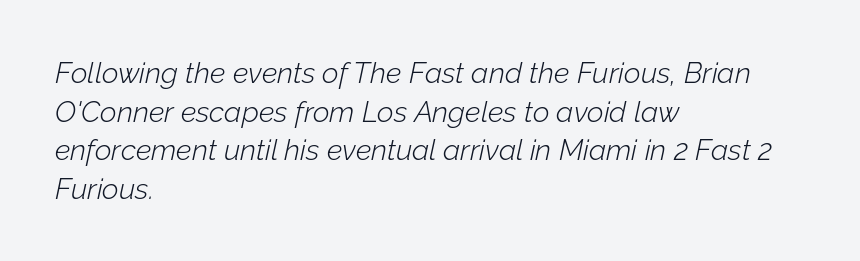
Q: Is the text bold? A: No.
Q: Is the text italic (slanted)? A: Yes, it leans right by about 12 degrees.
Q: Is the text underlined? A: No.
Q: How is the paragraph aligned? A: Left-aligned.
Q: Is the spacing between letters normal or unusually wide? A: Normal.
Q: Is the spacing between lines tight, normal or loose? A: Normal.
Q: Width (condensed, normal, or wide)? A: Normal.
Q: Stroke contrast? A: Low.
Q: x-height? A: Medium.
Q: Monospaced? A: No.
